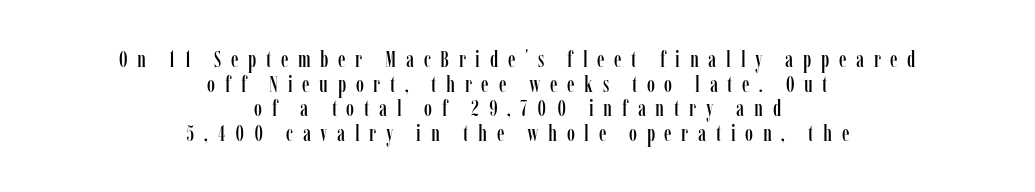
{"italic": "no", "underline": "no", "align": "center", "line_spacing": "tight", "line_spacing_ratio": 1.07, "letter_spacing": "wide", "letter_spacing_em": 0.42, "glyph_px": 23}
